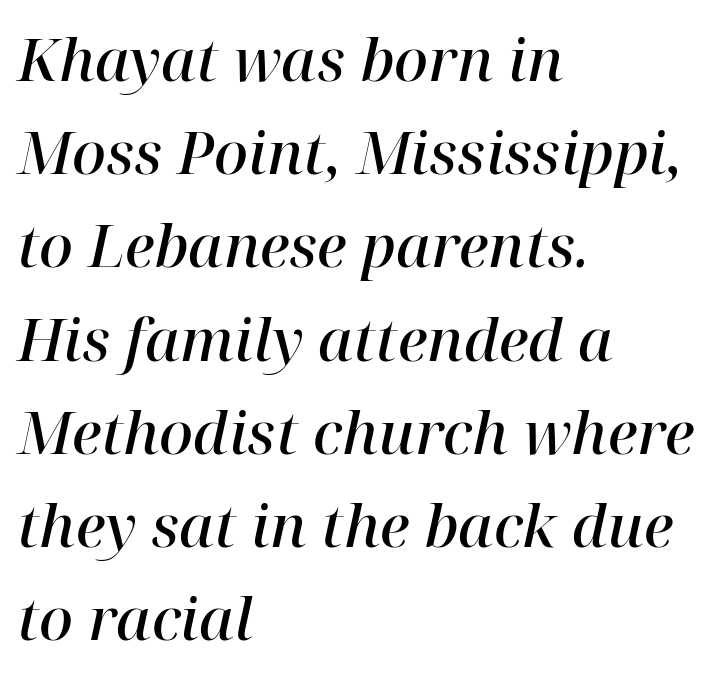
A semibold gives these letters moderate extra thickness, short of bold. Is there much room between lines? A standard amount, neither cramped nor airy. The passage shown is typed in a proportional face where columns would drift. The typography opts for an oblique posture over an upright one.
